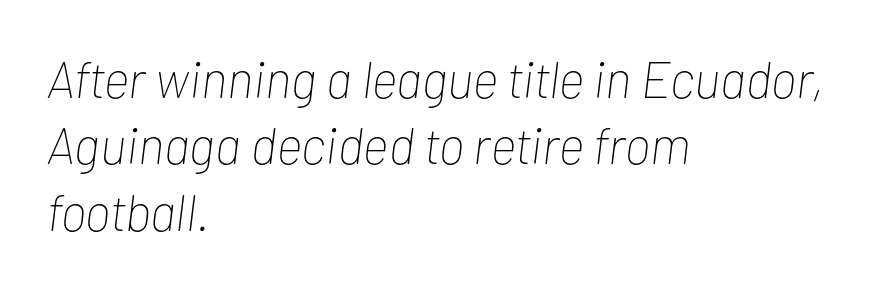
These lines sit exactly where default settings would place them. The paragraph has a hard left edge and a soft right edge. This sample has the flowing, uneven cadence of proportional lettering. The passage shown is not underscored anywhere. The passage shown leans; its letterforms are oblique. Heaviness? Minimal to ordinary, like unemphasized prose.
